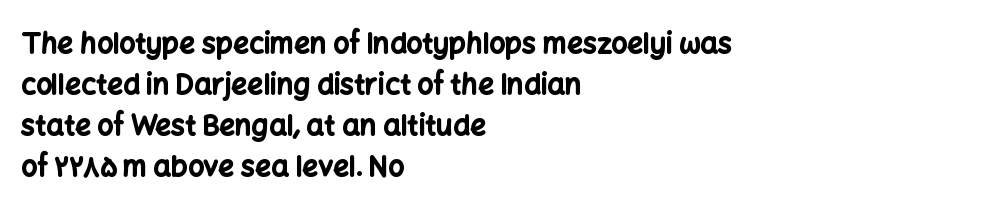
The image shows 28 px bold sans-serif type, upright; set left-aligned, normal line spacing (1.47x), normal letter spacing, not underlined; low stroke contrast and a medium x-height.
